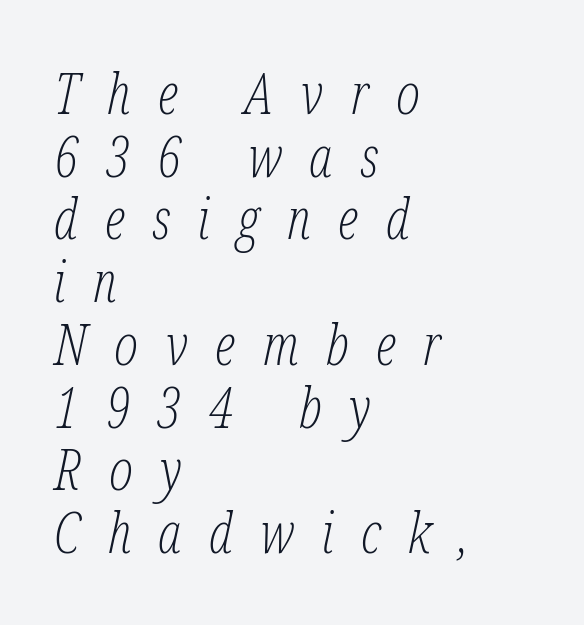
Q: Is the text bold? A: No.
Q: Is the text italic (slanted)? A: Yes, it leans right by about 12 degrees.
Q: Is the typeface a serif or a sans-serif typeface? A: Serif.
Q: Is the text underlined? A: No.
Q: How is the paragraph aligned? A: Left-aligned.
Q: Is the spacing between letters normal or unusually wide? A: Unusually wide.
Q: Is the spacing between lines tight, normal or loose? A: Tight.
Q: Width (condensed, normal, or wide)? A: Condensed.
Q: Stroke contrast? A: Low.
Q: x-height? A: Medium.
Q: Monospaced? A: No.
